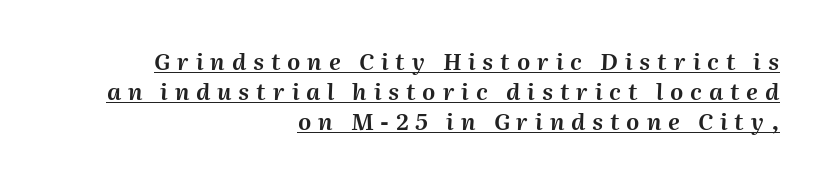
Q: Is the text italic (slanted)? A: Yes, it leans right by about 2 degrees.
Q: Is the text underlined? A: Yes.
Q: How is the paragraph aligned? A: Right-aligned.
Q: Is the spacing between letters normal or unusually wide? A: Unusually wide.
Q: Is the spacing between lines tight, normal or loose? A: Normal.
